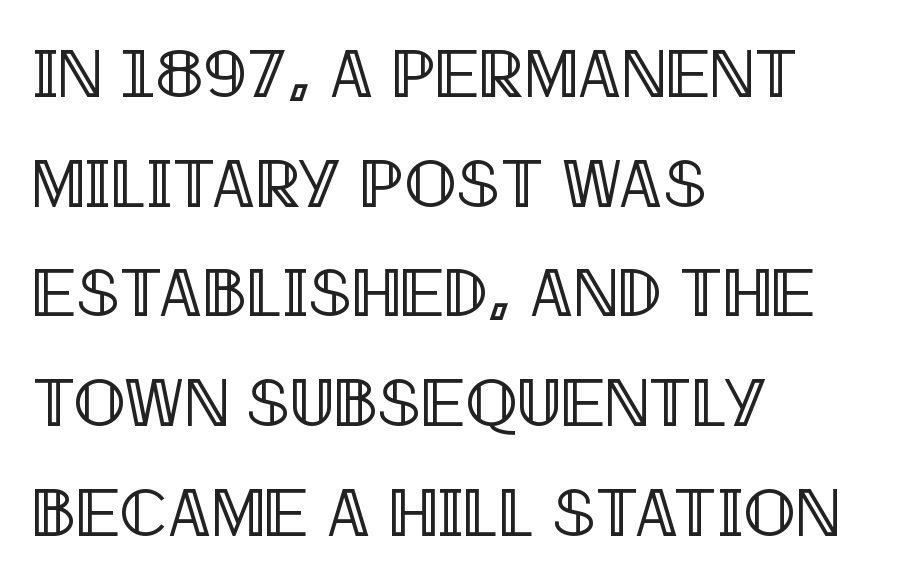
The image shows 69 px condensed type, upright; set left-aligned, normal line spacing (1.59x), normal letter spacing, not underlined; a large x-height.
